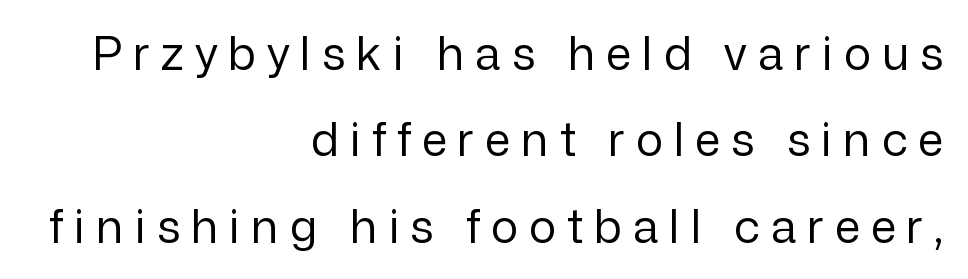
Q: Is the text bold? A: No.
Q: Is the text italic (slanted)? A: No, it is upright.
Q: Is the typeface a serif or a sans-serif typeface? A: Sans-serif.
Q: Is the text underlined? A: No.
Q: How is the paragraph aligned? A: Right-aligned.
Q: Is the spacing between letters normal or unusually wide? A: Unusually wide.
Q: Width (condensed, normal, or wide)? A: Normal.
Q: Stroke contrast? A: Low.
Q: x-height? A: Medium.
Q: Monospaced? A: No.
